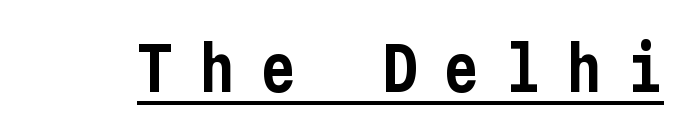
The image shows 60 px condensed sans-serif type, upright; set unusually wide letter spacing (+0.42 em), underlined; low stroke contrast and a medium x-height.
